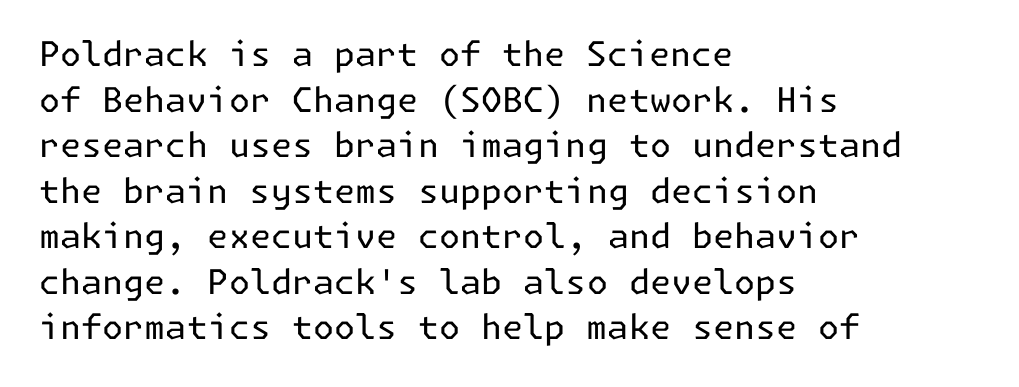
{"serif": "no", "italic": "no", "bold": "no", "weight": "regular", "width": "normal", "stroke_contrast": "low", "x_height": "medium", "underline": "no", "align": "left", "line_spacing": "normal", "line_spacing_ratio": 1.34, "letter_spacing": "normal", "letter_spacing_em": 0.0, "glyph_px": 34}
